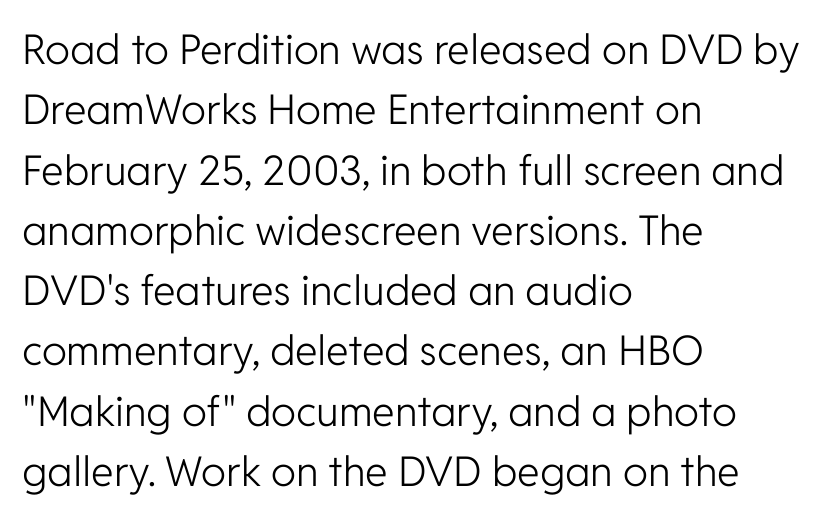
Q: Is the text bold? A: No.
Q: Is the text italic (slanted)? A: No, it is upright.
Q: Is the typeface a serif or a sans-serif typeface? A: Sans-serif.
Q: Is the text underlined? A: No.
Q: How is the paragraph aligned? A: Left-aligned.
Q: Is the spacing between letters normal or unusually wide? A: Normal.
Q: Is the spacing between lines tight, normal or loose? A: Normal.
Q: Width (condensed, normal, or wide)? A: Normal.
Q: Stroke contrast? A: Low.
Q: x-height? A: Medium.
Q: Monospaced? A: No.
